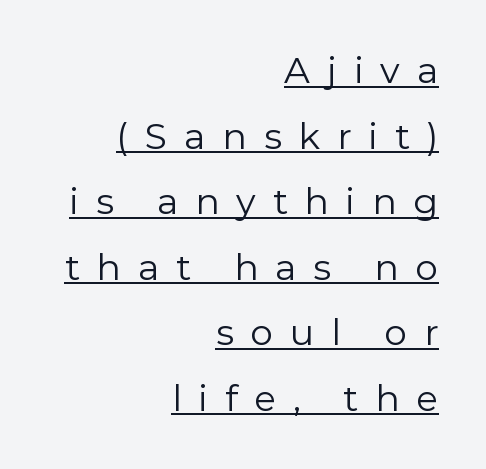
The words here are underlined. Note the varied advance widths — an 'i' is clearly narrower than an 'm'. Classification — sans serif. Caption: face not bold, strokes unweighted.
